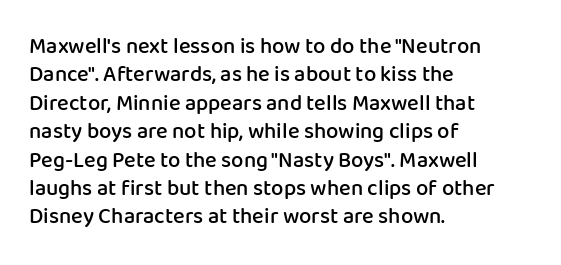
The image shows 22 px text type, upright; set left-aligned, normal line spacing (1.29x), normal letter spacing, not underlined.
